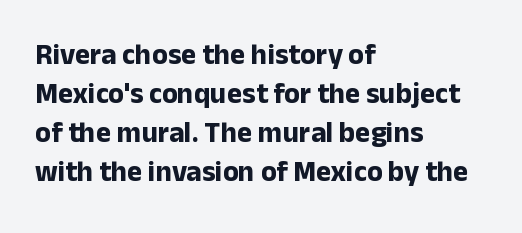
Q: Is the text bold? A: Yes.
Q: Is the text italic (slanted)? A: No, it is upright.
Q: Is the typeface a serif or a sans-serif typeface? A: Sans-serif.
Q: Is the text underlined? A: No.
Q: How is the paragraph aligned? A: Left-aligned.
Q: Is the spacing between letters normal or unusually wide? A: Normal.
Q: Is the spacing between lines tight, normal or loose? A: Normal.
Q: Width (condensed, normal, or wide)? A: Normal.
Q: Stroke contrast? A: Low.
Q: x-height? A: Medium.
Q: Monospaced? A: No.
